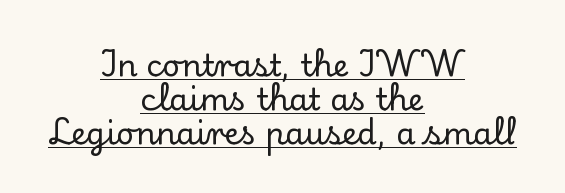
Q: Is the text italic (slanted)? A: No, it is upright.
Q: Is the typeface a serif or a sans-serif typeface? A: Serif.
Q: Is the text underlined? A: Yes.
Q: How is the paragraph aligned? A: Centered.
Q: Is the spacing between letters normal or unusually wide? A: Normal.
Q: Is the spacing between lines tight, normal or loose? A: Tight.
Q: Width (condensed, normal, or wide)? A: Normal.
Q: Stroke contrast? A: Low.
Q: x-height? A: Small.
Q: Monospaced? A: No.
